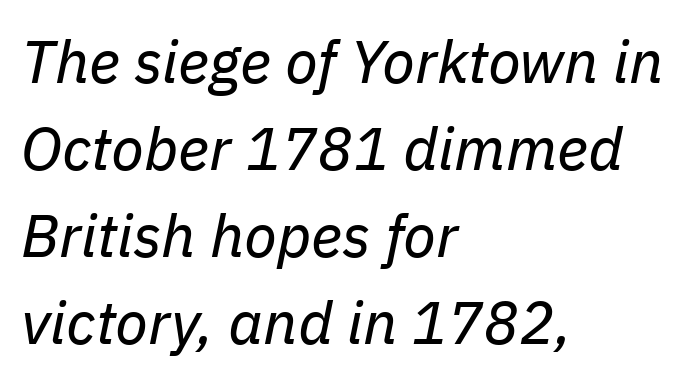
Q: Is the text bold? A: No.
Q: Is the text italic (slanted)? A: Yes, it leans right by about 11 degrees.
Q: Is the text underlined? A: No.
Q: How is the paragraph aligned? A: Left-aligned.
Q: Is the spacing between letters normal or unusually wide? A: Normal.
Q: Is the spacing between lines tight, normal or loose? A: Normal.
Q: Width (condensed, normal, or wide)? A: Normal.
Q: Stroke contrast? A: Low.
Q: x-height? A: Medium.
Q: Monospaced? A: No.
